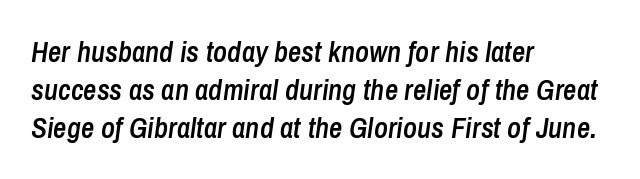
Q: Is the text bold? A: Semi-bold.
Q: Is the text italic (slanted)? A: Yes, it leans right by about 8 degrees.
Q: Is the text underlined? A: No.
Q: How is the paragraph aligned? A: Left-aligned.
Q: Is the spacing between letters normal or unusually wide? A: Normal.
Q: Is the spacing between lines tight, normal or loose? A: Normal.
Q: Width (condensed, normal, or wide)? A: Condensed.
Q: Stroke contrast? A: Low.
Q: x-height? A: Medium.
Q: Monospaced? A: No.
